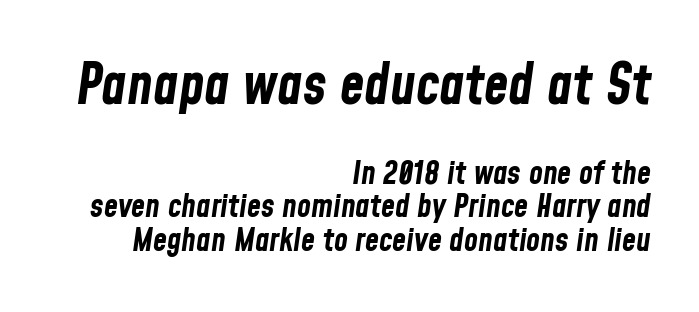
{"italic": "yes", "lean": "right", "slant_degrees": 8, "bold": "yes", "weight": "bold", "width": "condensed", "stroke_contrast": "low", "x_height": "medium", "monospaced": "no", "underline": "no", "align": "right", "line_spacing": "tight", "line_spacing_ratio": 1.05, "letter_spacing": "normal", "letter_spacing_em": 0.0, "larger_block": "first", "size_ratio": 1.75, "glyph_px": 56}
